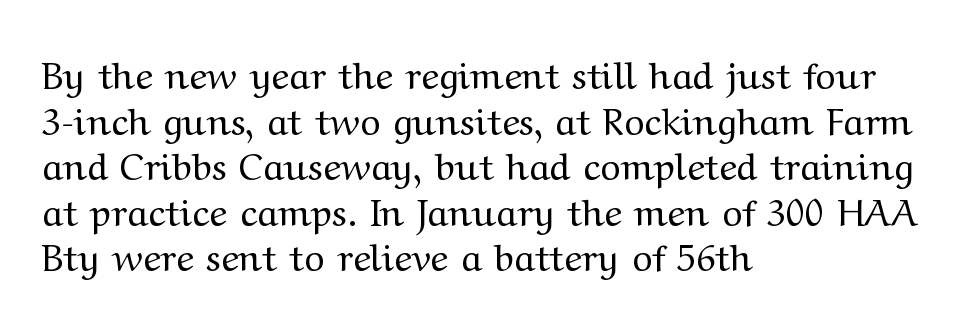
The image shows 38 px regular-weight, wide serif type, upright; set left-aligned, line spacing 1.2x, normal letter spacing, not underlined; medium stroke contrast and a medium x-height.
